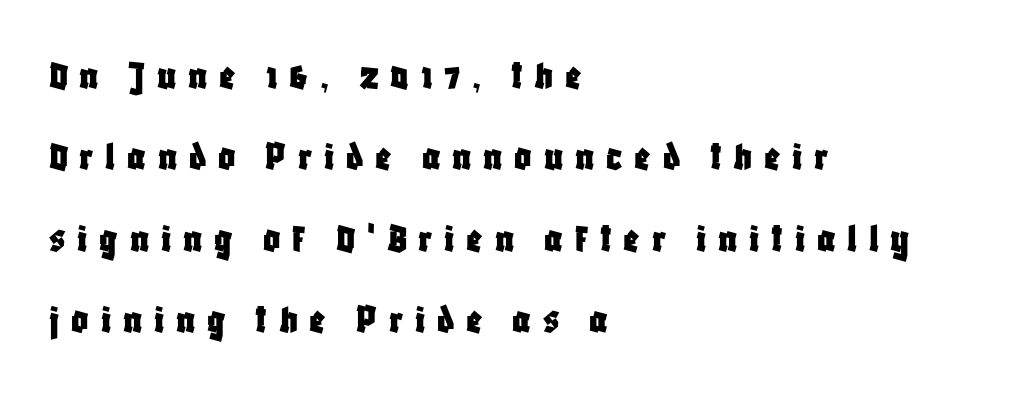
Q: Is the text italic (slanted)? A: No, it is upright.
Q: Is the typeface a serif or a sans-serif typeface? A: Sans-serif.
Q: Is the text underlined? A: No.
Q: How is the paragraph aligned? A: Left-aligned.
Q: Is the spacing between letters normal or unusually wide? A: Unusually wide.
Q: Is the spacing between lines tight, normal or loose? A: Loose.
Q: Width (condensed, normal, or wide)? A: Condensed.
Q: Stroke contrast? A: Low.
Q: x-height? A: Large.
Q: Monospaced? A: No.
